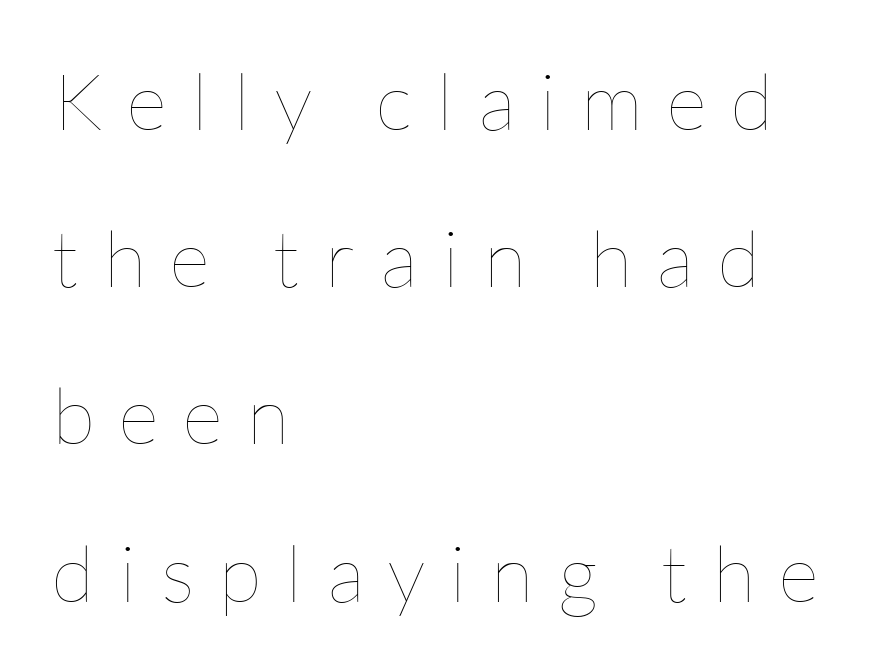
The image shows 79 px thin type, upright; set left-aligned, loose line spacing (1.99x), unusually wide letter spacing (+0.31 em), not underlined; low stroke contrast and a medium x-height.
